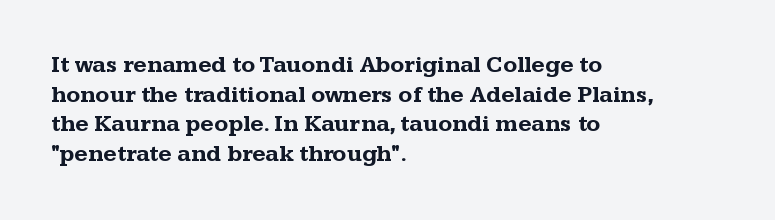
{"italic": "no", "bold": "yes", "underline": "no", "align": "left", "line_spacing": "normal", "line_spacing_ratio": 1.29, "letter_spacing": "normal", "letter_spacing_em": 0.0, "glyph_px": 23}
